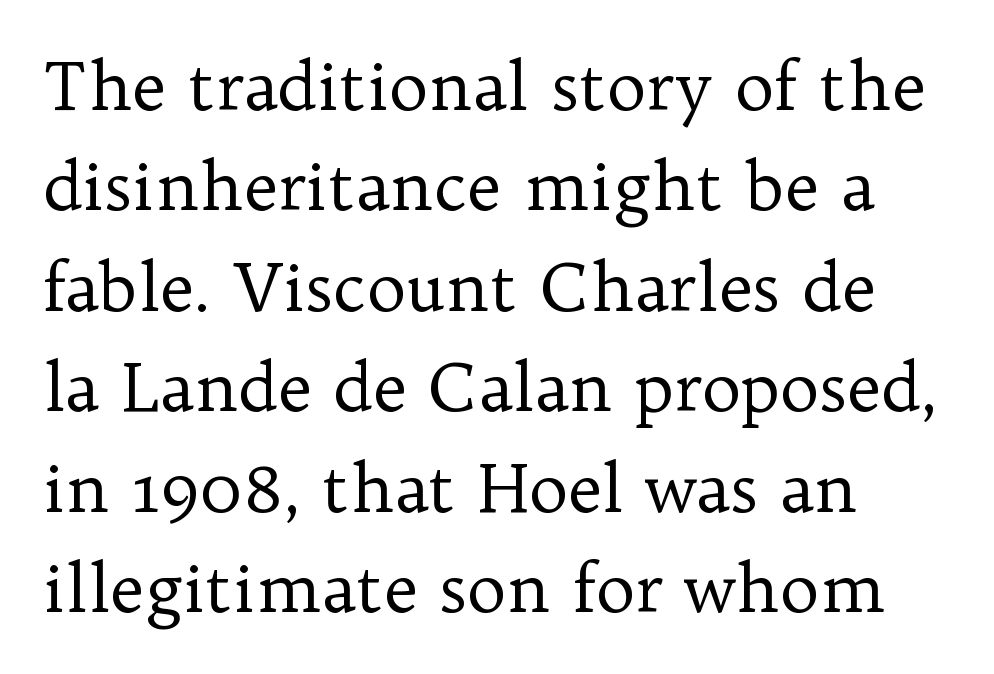
{"serif": "yes", "italic": "no", "bold": "no", "weight": "regular", "width": "normal", "stroke_contrast": "low", "x_height": "medium", "monospaced": "no", "underline": "no", "align": "left", "line_spacing": "normal", "line_spacing_ratio": 1.5, "letter_spacing": "normal", "letter_spacing_em": 0.0, "glyph_px": 67}
